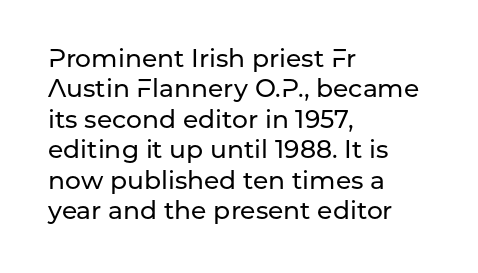
Q: Is the text italic (slanted)? A: No, it is upright.
Q: Is the text underlined? A: No.
Q: How is the paragraph aligned? A: Left-aligned.
Q: Is the spacing between letters normal or unusually wide? A: Normal.
